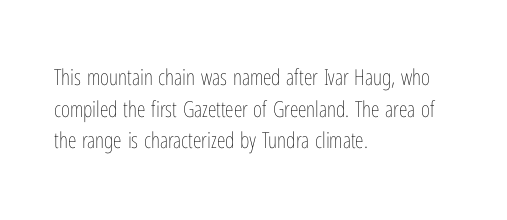
Q: Is the text bold? A: No.
Q: Is the text italic (slanted)? A: No, it is upright.
Q: Is the text underlined? A: No.
Q: How is the paragraph aligned? A: Left-aligned.
Q: Is the spacing between letters normal or unusually wide? A: Normal.
Q: Is the spacing between lines tight, normal or loose? A: Normal.
